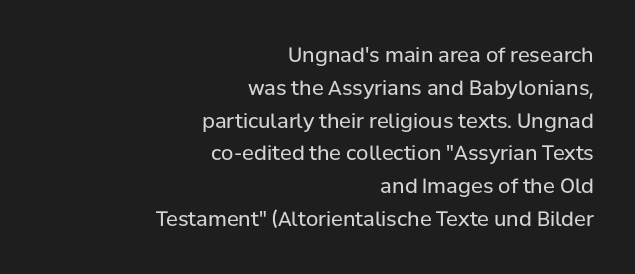
Reading down the block, your eye finds every line finishing at a fixed right position. The weight would be labelled regular, book, light, or lighter still. Characters remain perfectly vertical along every line. Descenders hang freely into open space. The tracking reads as untouched default to a designer's eye. Regarding leading, the lines here are spaced in the standard way.
